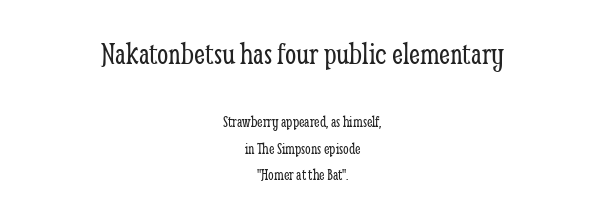
The cut favours lightness, reaching ordinary text weight at its darkest. A centered setting, common on invitations and titles, is used for this passage. Quick note: interline space is typical. A clean baseline with only descenders dipping below it. Letter spacing: default.
